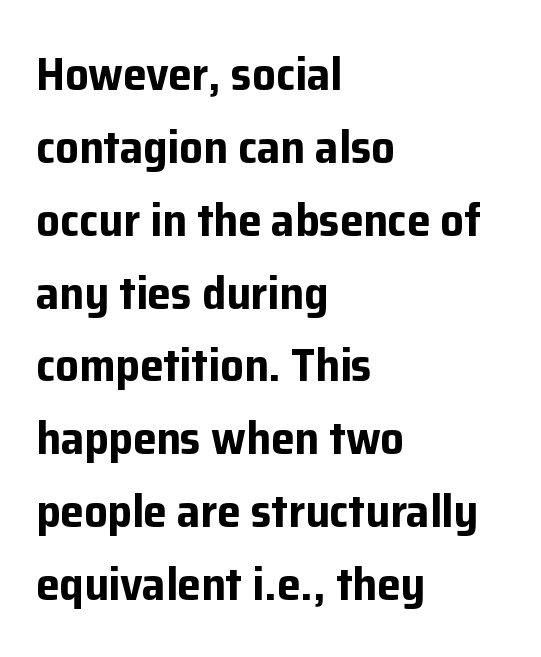
This sample keeps an unexceptional amount of space between lines. Horizontally, the lines are justified to the leading edge only. Here the designer chose a conventional face with non-uniform glyph widths. The glyphs in this specimen are sans serif. Quick note: not italic, upright.
